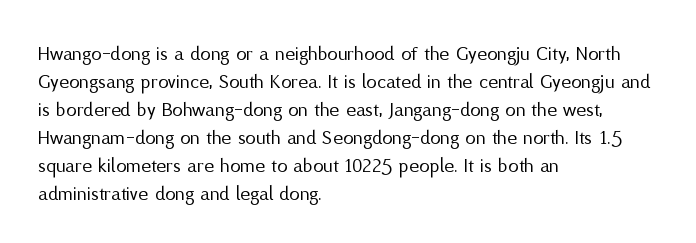
{"italic": "no", "bold": "no", "underline": "no", "align": "left", "line_spacing": "normal", "line_spacing_ratio": 1.33, "letter_spacing": "normal", "letter_spacing_em": 0.0, "glyph_px": 21}
